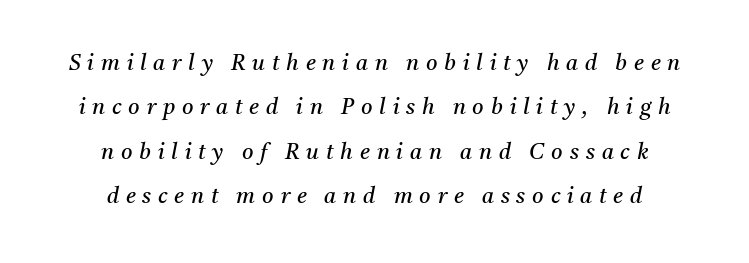
Q: Is the text bold? A: No.
Q: Is the text italic (slanted)? A: Yes, it leans right by about 11 degrees.
Q: Is the text underlined? A: No.
Q: Is the spacing between letters normal or unusually wide? A: Unusually wide.
Q: Is the spacing between lines tight, normal or loose? A: Loose.
